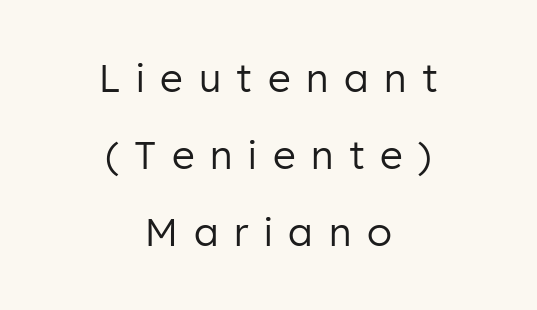
{"serif": "no", "italic": "no", "bold": "no", "weight": "regular", "width": "normal", "stroke_contrast": "low", "x_height": "medium", "monospaced": "no", "underline": "no", "align": "center", "line_spacing": "loose", "line_spacing_ratio": 1.98, "letter_spacing": "wide", "letter_spacing_em": 0.4, "glyph_px": 39}
